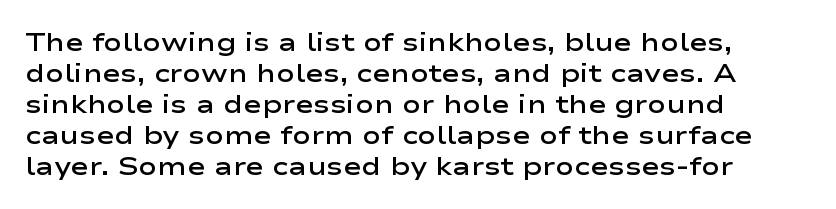
{"italic": "no", "bold": "semi", "underline": "no", "align": "left", "line_spacing_ratio": 1.24, "letter_spacing": "normal", "letter_spacing_em": 0.0, "glyph_px": 25}
